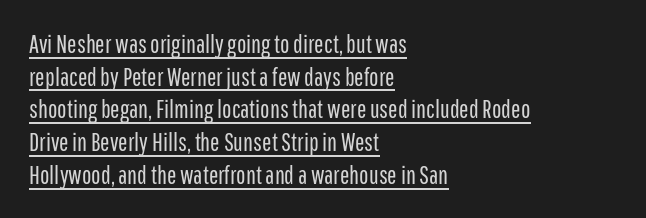
The image shows 25 px text type, upright; set left-aligned, normal line spacing (1.31x), normal letter spacing, underlined.
